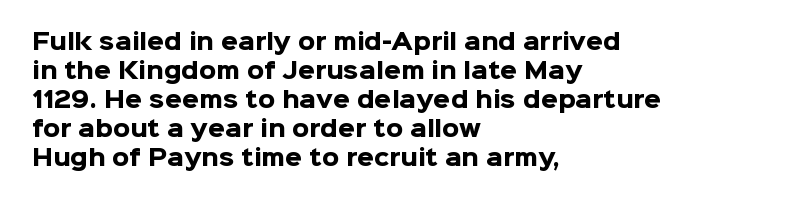
The image shows 22 px bold type, upright; set left-aligned, normal line spacing (1.32x), normal letter spacing, not underlined.
